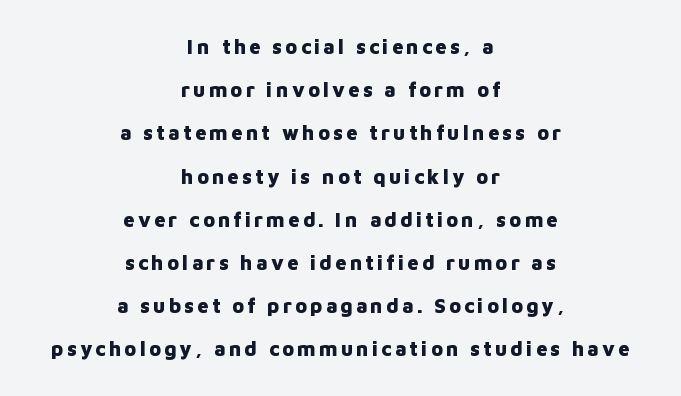
Has an underline been added? It has not. Short and long lines alike share a common midpoint. Vertical strokes here are truly vertical. The letters are bold, with thick, heavy strokes.
